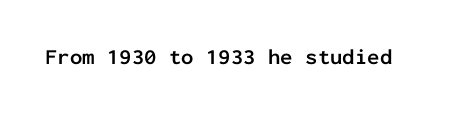
Short note: letters normally spaced. Words float on clear page, feet unadorned. The letters stand upright; this is a roman face. Heavy, bold letterforms.
